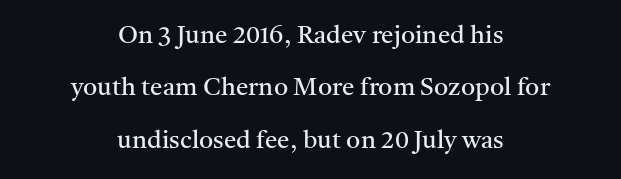
Q: Is the text bold? A: No.
Q: Is the text italic (slanted)? A: No, it is upright.
Q: Is the text underlined? A: No.
Q: How is the paragraph aligned? A: Centered.
Q: Is the spacing between letters normal or unusually wide? A: Normal.
Q: Is the spacing between lines tight, normal or loose? A: Loose.
